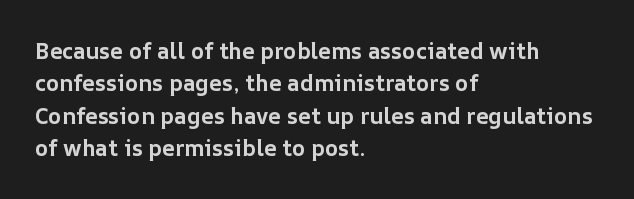
{"italic": "no", "bold": "yes", "underline": "no", "align": "left", "line_spacing": "normal", "line_spacing_ratio": 1.47, "letter_spacing": "normal", "letter_spacing_em": 0.0, "glyph_px": 22}
